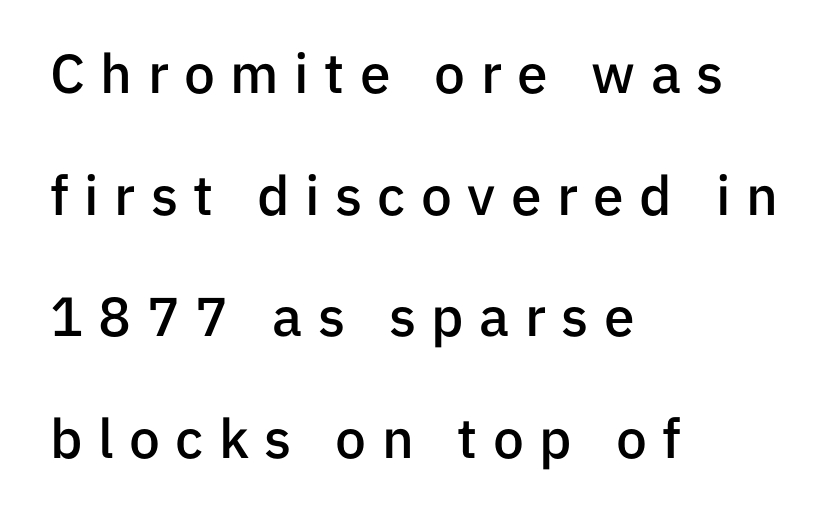
The passage shown has open, widely tracked lettering throughout. Has an underline been added? It has not. A typesetter would label this face a sans. All the whitespace from short lines collects on the right.
